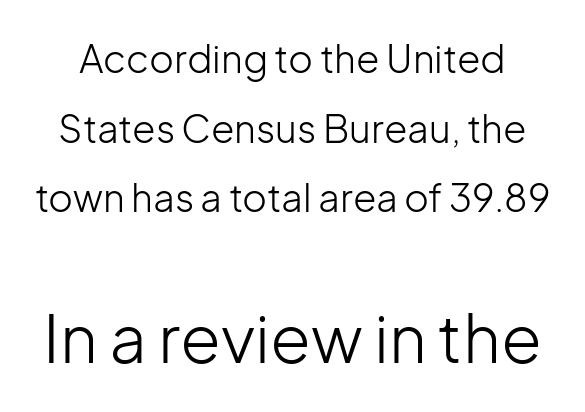
The font family rendered here belongs to the sans-serif group. The font is comparable to plain body text, perhaps lighter. Here the second block reads like a headline and the first like body copy. Posture: vertical. Character widths vary here, with narrow letters taking less room than wide ones. The passage shown is not underscored anywhere.
